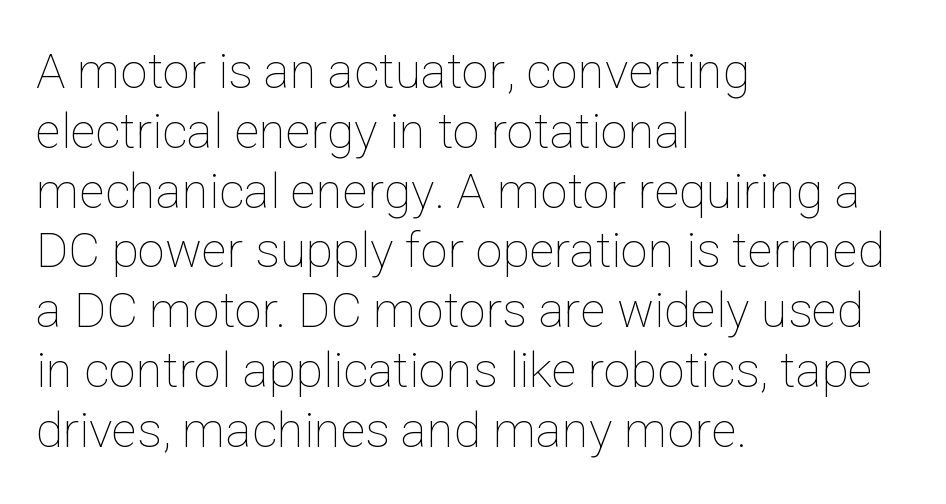
{"italic": "no", "bold": "no", "weight": "thin", "width": "normal", "stroke_contrast": "low", "x_height": "medium", "monospaced": "no", "underline": "no", "align": "left", "line_spacing_ratio": 1.22, "letter_spacing": "normal", "letter_spacing_em": 0.0, "glyph_px": 49}
